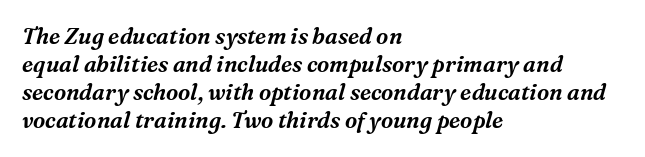
This is oblique type, the kind used for emphasis or titles. Regarding leading, the lines here are spaced in the standard way. Short note: letters normally spaced. Which margin do the lines hug? The left one — the right edge is uneven. Each row of text sits above clean, open space.
